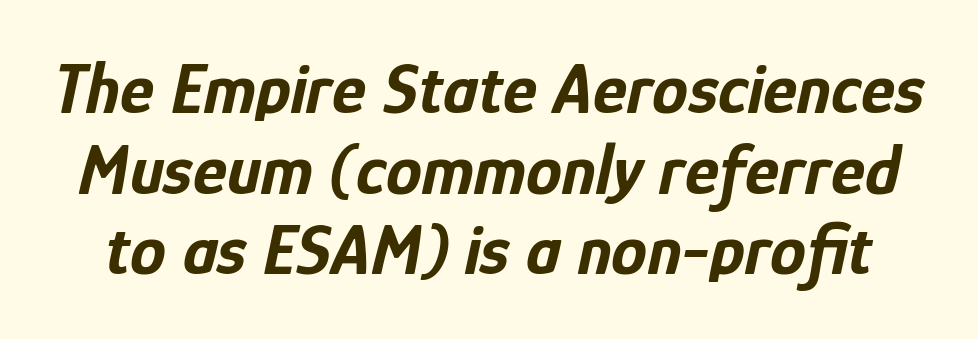
Slant detected: the letters are inclined. Proportional: the letters do not fall into vertical columns. The characters look thick and weighty, a clear bold. The strip under each line holds only bare page. Quick note: interline space is minimal. Default kerning and tracking; the words read as compact shapes.
